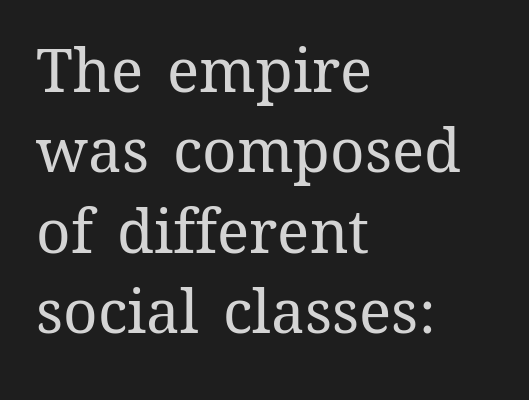
{"italic": "no", "bold": "no", "weight": "regular", "width": "normal", "stroke_contrast": "medium", "x_height": "medium", "monospaced": "no", "underline": "no", "align": "left", "line_spacing": "normal", "line_spacing_ratio": 1.34, "letter_spacing": "normal", "letter_spacing_em": 0.0, "glyph_px": 60}
